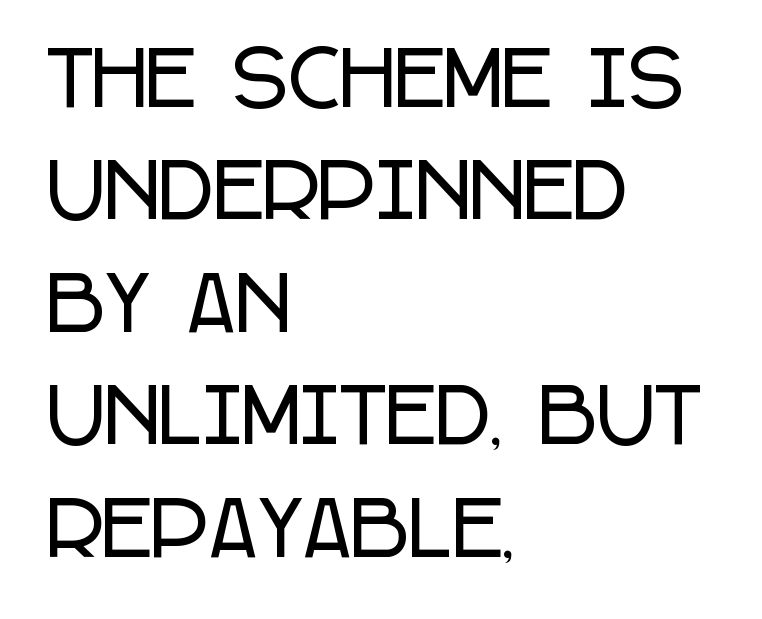
The image shows 74 px condensed sans-serif type, upright; set left-aligned, normal line spacing (1.52x), normal letter spacing, not underlined; low stroke contrast and a large x-height.
